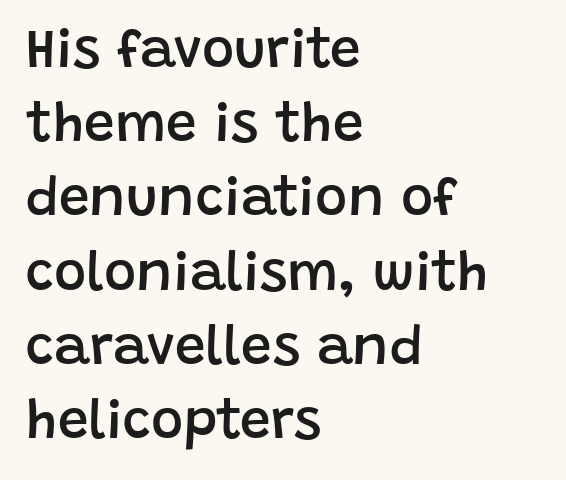
{"serif": "no", "italic": "no", "bold": "semi", "weight": "semibold", "width": "normal", "stroke_contrast": "low", "x_height": "large", "monospaced": "no", "underline": "no", "align": "left", "line_spacing": "normal", "line_spacing_ratio": 1.35, "letter_spacing": "normal", "letter_spacing_em": 0.0, "glyph_px": 55}
